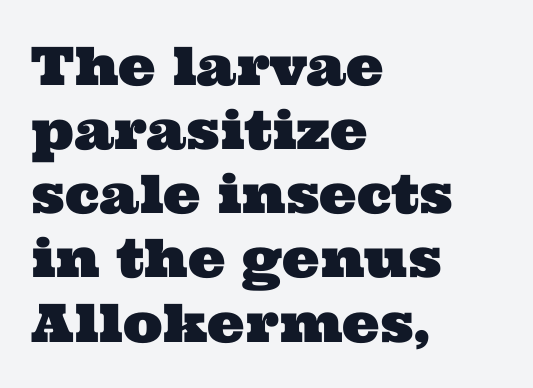
Q: Is the typeface a serif or a sans-serif typeface? A: Serif.
Q: Is the text underlined? A: No.
Q: How is the paragraph aligned? A: Left-aligned.
Q: Is the spacing between letters normal or unusually wide? A: Normal.
Q: Width (condensed, normal, or wide)? A: Wide.
Q: Stroke contrast? A: Medium.
Q: x-height? A: Medium.
Q: Monospaced? A: No.
